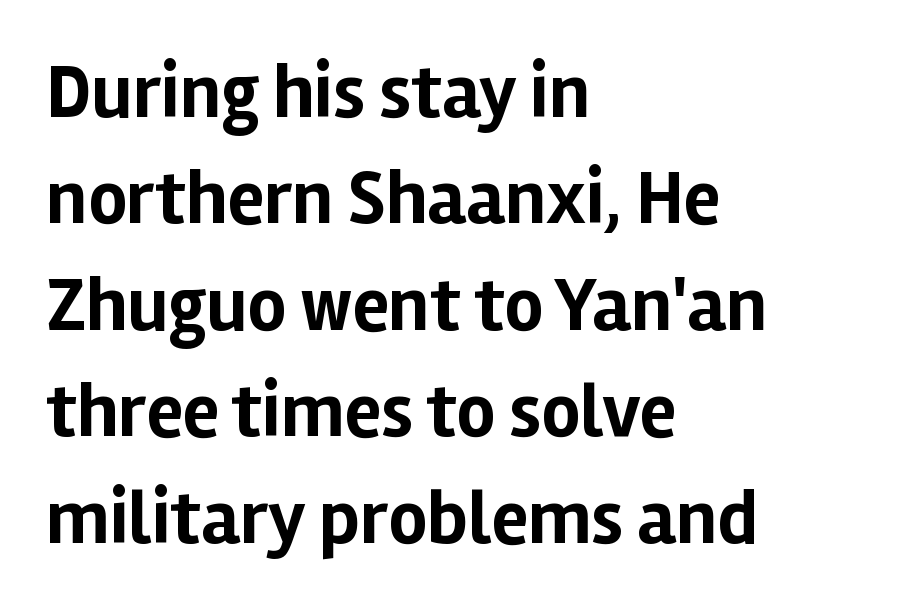
Q: Is the text bold? A: Yes.
Q: Is the text italic (slanted)? A: No, it is upright.
Q: Is the typeface a serif or a sans-serif typeface? A: Sans-serif.
Q: Is the text underlined? A: No.
Q: How is the paragraph aligned? A: Left-aligned.
Q: Is the spacing between letters normal or unusually wide? A: Normal.
Q: Is the spacing between lines tight, normal or loose? A: Normal.
Q: Width (condensed, normal, or wide)? A: Normal.
Q: Stroke contrast? A: Low.
Q: x-height? A: Medium.
Q: Monospaced? A: No.
